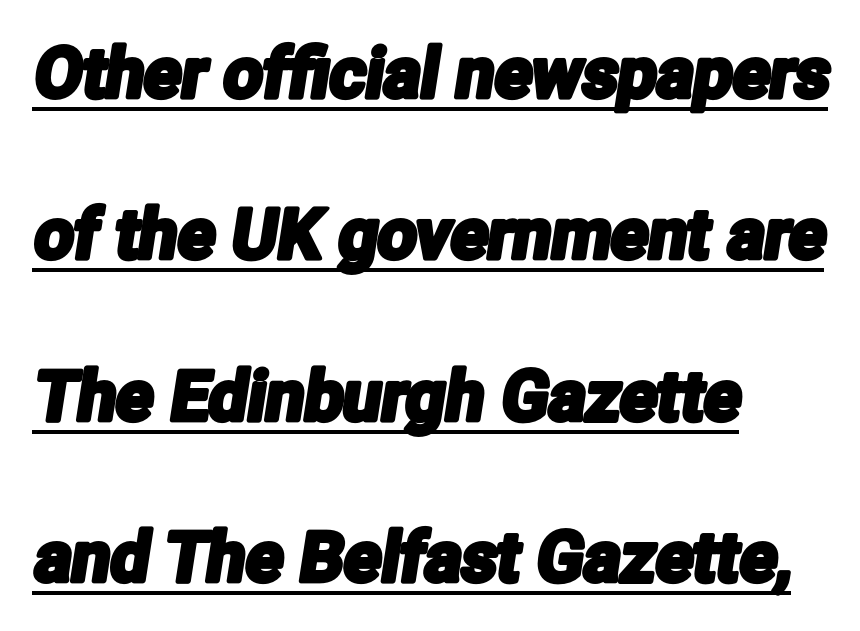
{"serif": "no", "width": "condensed", "stroke_contrast": "low", "x_height": "medium", "monospaced": "no", "underline": "yes", "align": "left", "line_spacing": "loose", "line_spacing_ratio": 2.34, "letter_spacing": "normal", "letter_spacing_em": 0.0, "glyph_px": 69}
